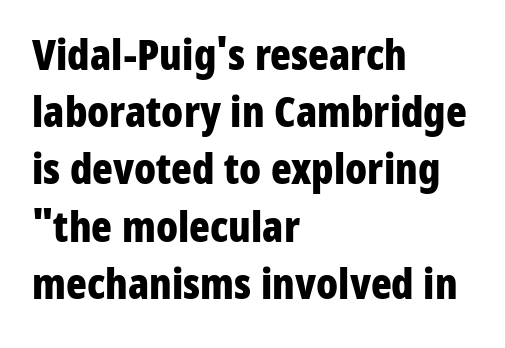
{"serif": "no", "italic": "no", "bold": "yes", "weight": "bold", "width": "condensed", "stroke_contrast": "low", "x_height": "medium", "monospaced": "no", "underline": "no", "align": "left", "line_spacing": "normal", "line_spacing_ratio": 1.33, "letter_spacing": "normal", "letter_spacing_em": 0.0, "glyph_px": 43}
